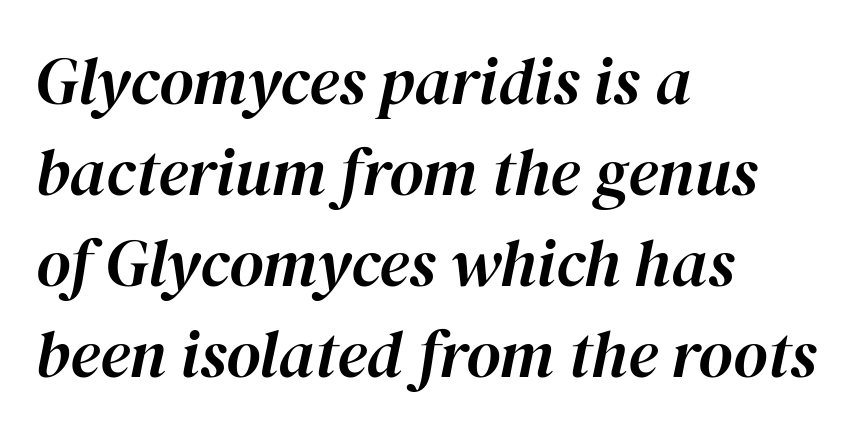
Q: Is the text italic (slanted)? A: Yes, it leans right by about 12 degrees.
Q: Is the text underlined? A: No.
Q: How is the paragraph aligned? A: Left-aligned.
Q: Is the spacing between letters normal or unusually wide? A: Normal.
Q: Is the spacing between lines tight, normal or loose? A: Normal.
Q: Width (condensed, normal, or wide)? A: Normal.
Q: Stroke contrast? A: High.
Q: x-height? A: Medium.
Q: Monospaced? A: No.
